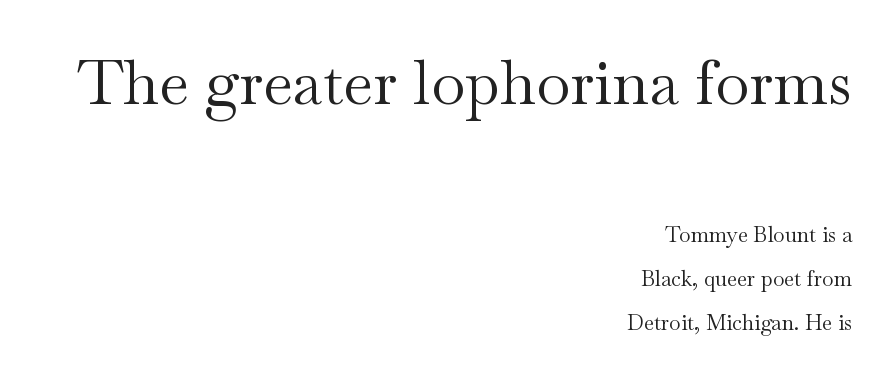
{"serif": "yes", "italic": "no", "bold": "no", "weight": "regular", "width": "wide", "stroke_contrast": "medium", "x_height": "small", "monospaced": "no", "underline": "no", "align": "right", "line_spacing": "loose", "line_spacing_ratio": 2.09, "letter_spacing": "normal", "letter_spacing_em": 0.0, "larger_block": "first", "size_ratio": 2.95, "glyph_px": 62}
